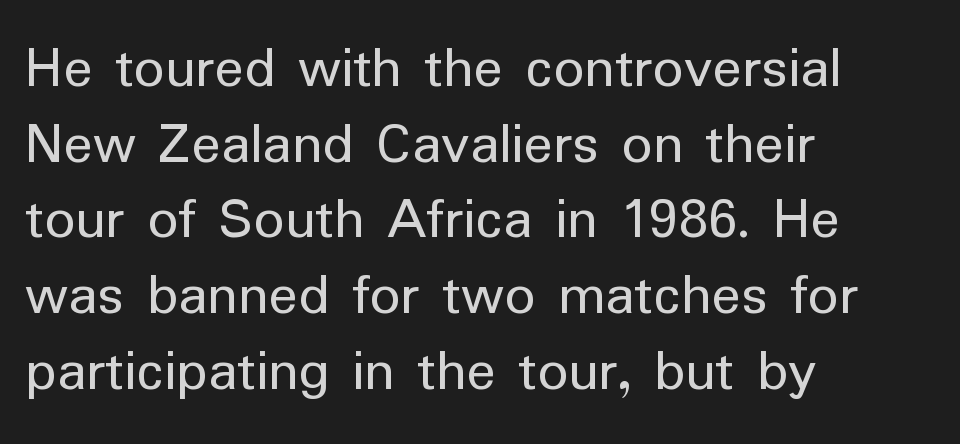
Q: Is the text bold? A: No.
Q: Is the text italic (slanted)? A: No, it is upright.
Q: Is the typeface a serif or a sans-serif typeface? A: Sans-serif.
Q: Is the text underlined? A: No.
Q: How is the paragraph aligned? A: Left-aligned.
Q: Is the spacing between letters normal or unusually wide? A: Normal.
Q: Width (condensed, normal, or wide)? A: Normal.
Q: Stroke contrast? A: Low.
Q: x-height? A: Medium.
Q: Monospaced? A: No.
